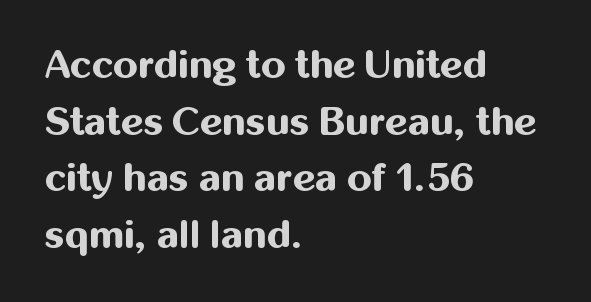
Style check: upright. Proportional: the letters do not fall into vertical columns. Serif or sans? Sans — the stroke terminals are bare. If you measured baseline to baseline, you'd find a middling distance.
